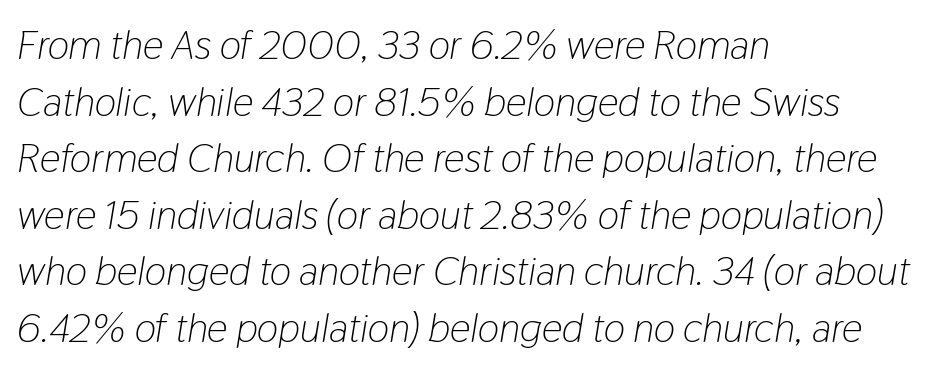
The glyphs are unaccompanied by any horizontal stroke below them. Would a proofreader flag this as italicized? Yes. Compared with typical body copy, the letter spacing here is the same. On a weight scale, this lands at 450 or below. The vertical gap from one line to the next is medium. Spacing verdict: proportional, widths tailored to each character.
